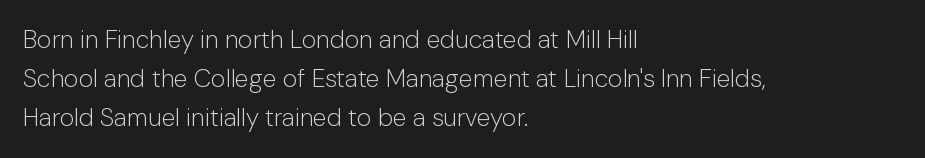
Is this a heavy cut? Hardly; it is regular or lighter. In CSS terms this would be text-align: left. Words appear dense and cohesive because spacing is normal. The gap between lines stays unmarked. Reading down the column, the eye jumps a familiar distance to each next line. This is roman type, the default non-slanted kind.
